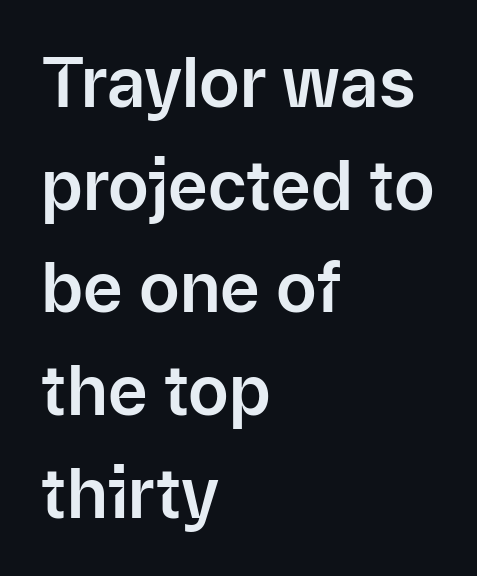
Horizontal alignment here is leftward, the default for most running prose. The typography opts for an upright posture over an oblique one. Glyph-to-glyph distance matches everyday printed text. Looks like regular typesetting: each glyph gets only the width it needs. The glyphs in this specimen are sans serif.
